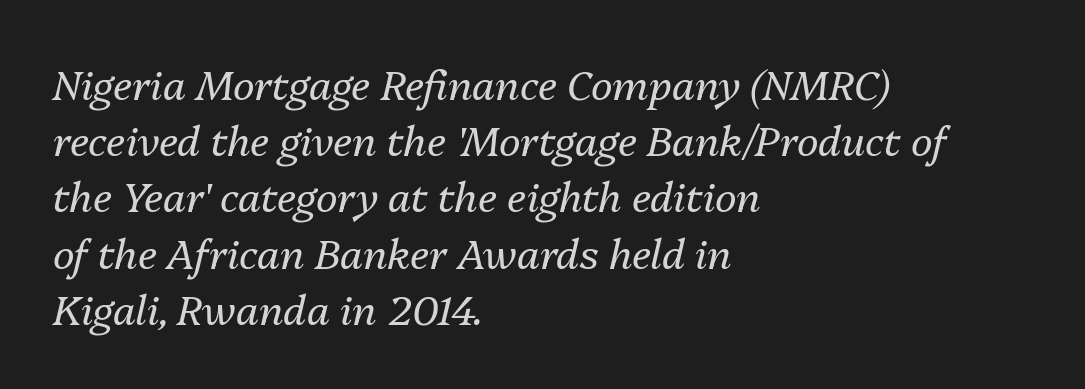
The characters are drawn with everyday or finer stroke widths. Here the designer chose a conventional face with non-uniform glyph widths. Leftover space on each line is placed entirely after the last word. Tall strokes in this sample are angled rather than plumb.
